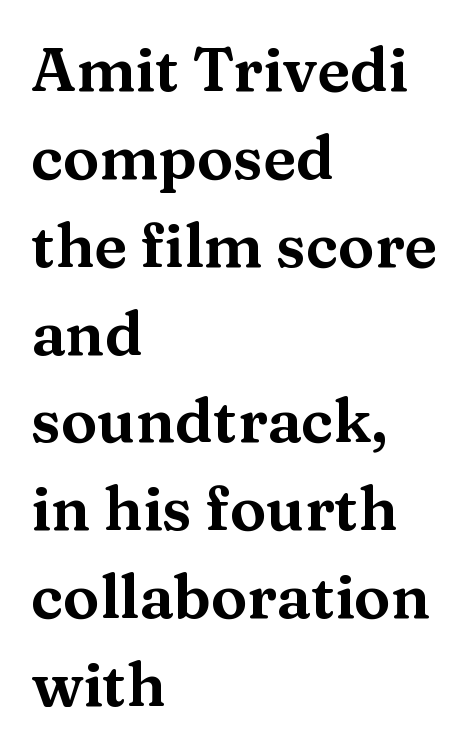
Q: Is the text italic (slanted)? A: No, it is upright.
Q: Is the typeface a serif or a sans-serif typeface? A: Serif.
Q: Is the text underlined? A: No.
Q: How is the paragraph aligned? A: Left-aligned.
Q: Is the spacing between letters normal or unusually wide? A: Normal.
Q: Is the spacing between lines tight, normal or loose? A: Normal.
Q: Width (condensed, normal, or wide)? A: Wide.
Q: Stroke contrast? A: Medium.
Q: x-height? A: Medium.
Q: Monospaced? A: No.
